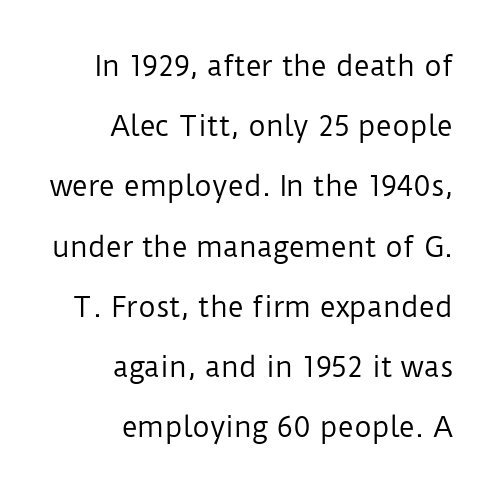
The image shows 27 px text type, upright; set right-aligned, loose line spacing (2.23x), normal letter spacing, not underlined.
